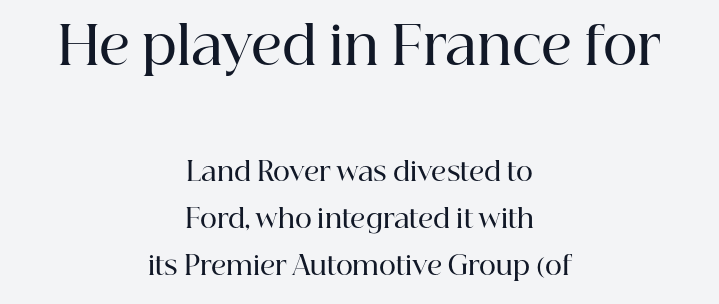
Which of the two is more prominent by size? The first, at the top. Look at the stroke-to-counter ratio: somewhat heavy, a semibold. Underline: absent. Style check: upright. Typeset on center — no edge is straight. Here the designer chose a conventional face with non-uniform glyph widths.
